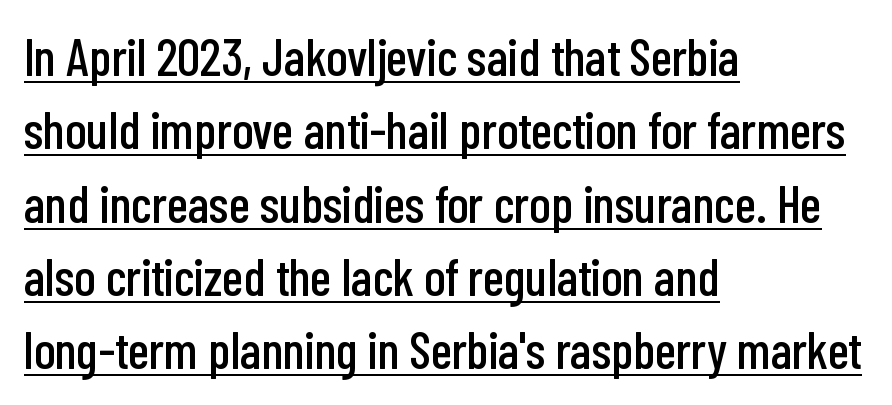
The image shows 52 px condensed sans-serif type, upright; set left-aligned, normal line spacing (1.41x), normal letter spacing, underlined; low stroke contrast and a medium x-height.
